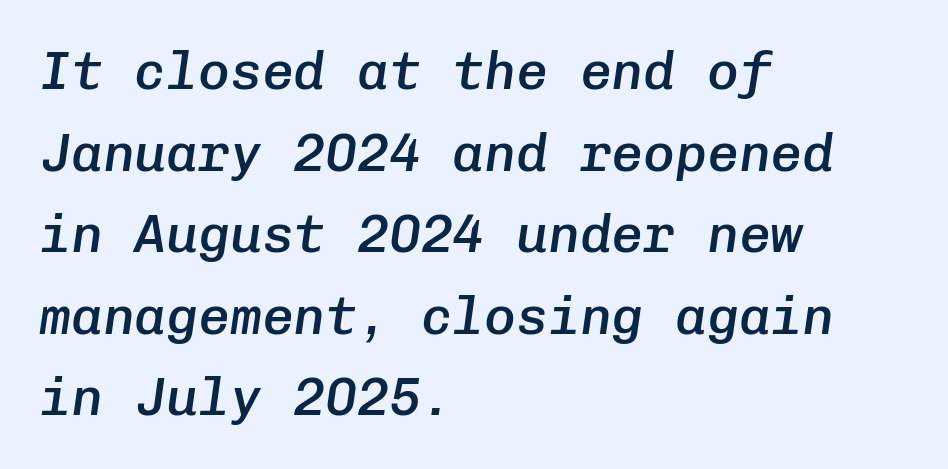
Q: Is the text bold? A: Semi-bold.
Q: Is the text italic (slanted)? A: Yes, it leans right by about 8 degrees.
Q: Is the text underlined? A: No.
Q: How is the paragraph aligned? A: Left-aligned.
Q: Is the spacing between letters normal or unusually wide? A: Normal.
Q: Is the spacing between lines tight, normal or loose? A: Normal.
Q: Width (condensed, normal, or wide)? A: Normal.
Q: Stroke contrast? A: Low.
Q: x-height? A: Medium.
Q: Monospaced? A: Yes.
